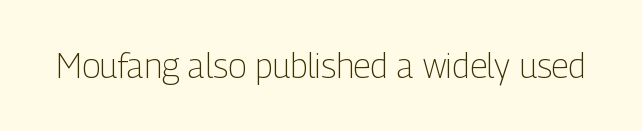
The image shows 34 px light, condensed sans-serif type, upright; set normal letter spacing, not underlined; low stroke contrast and a medium x-height.
